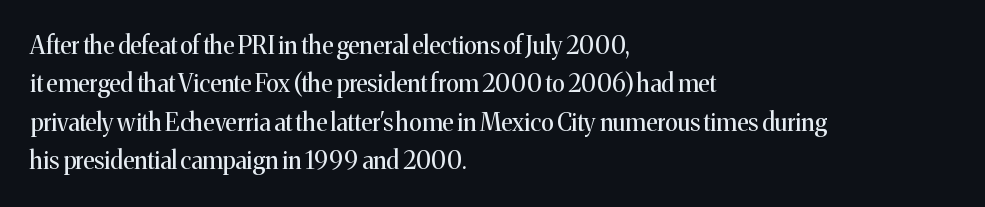
Plain, unruled lines of type. No heavy texture on the line: the type isn't bold. Look at the tracking — it's just the regular setting, nothing added. The axis of the letterforms is exactly vertical. The rows are spaced the way most documents space them.
